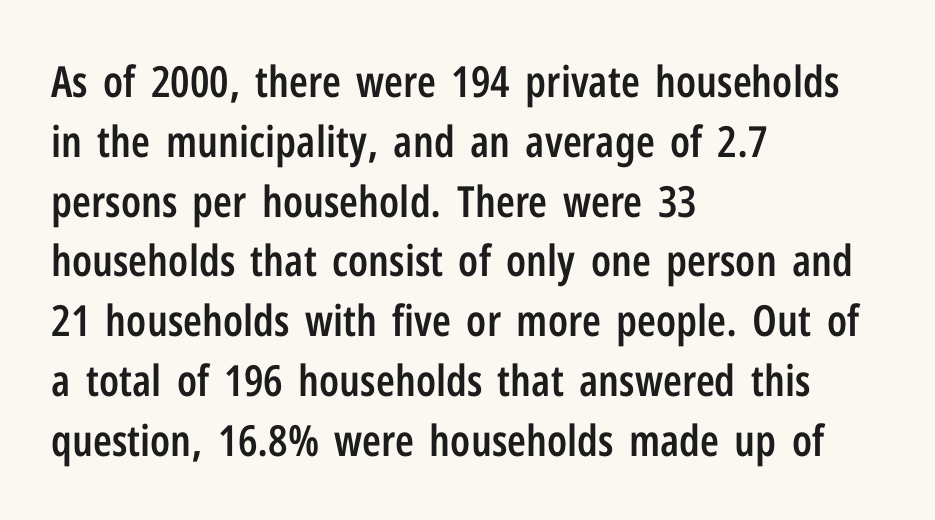
The image shows 43 px semibold, condensed sans-serif type, upright; set left-aligned, normal line spacing (1.39x), normal letter spacing, not underlined; low stroke contrast and a medium x-height.
